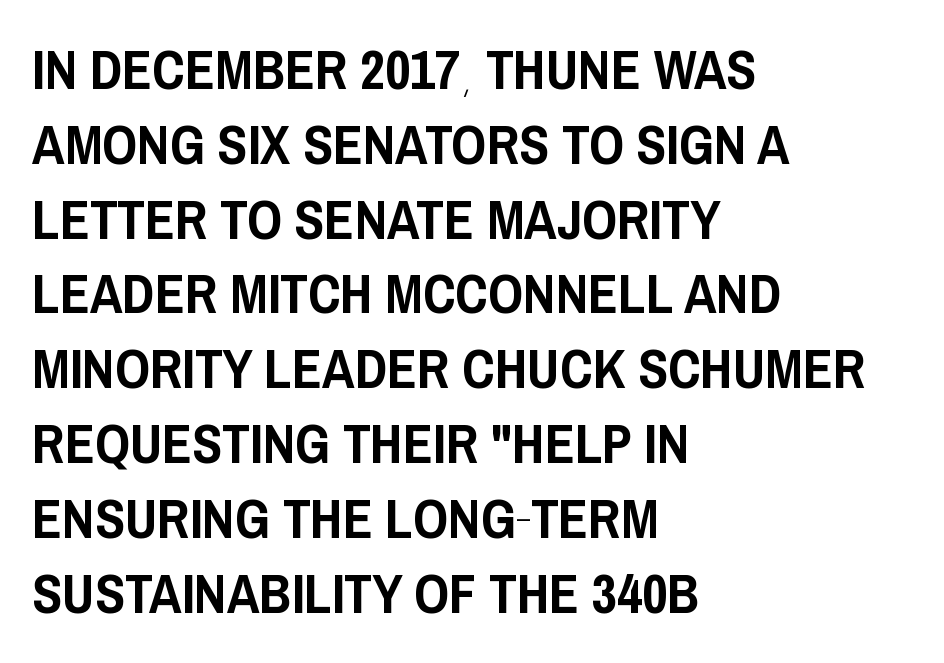
The glyphs are unaccompanied by any horizontal stroke below them. In terms of letterspacing, this is plain default setting. Line beginnings align vertically; line endings do not. Think of a printed novel: that variable character pitch is what you see here. The designer went with a sans here, leaving each stem footless. Style check: upright.
